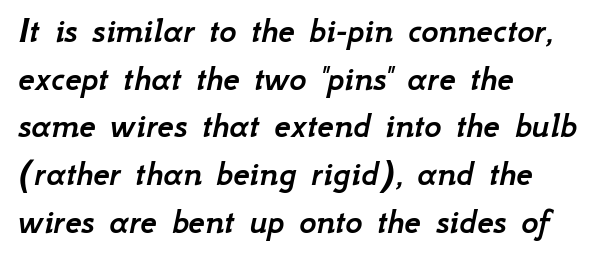
The image shows 37 px text type, italic (leaning right); set left-aligned, normal line spacing (1.29x), normal letter spacing, not underlined; low stroke contrast and a small x-height.
